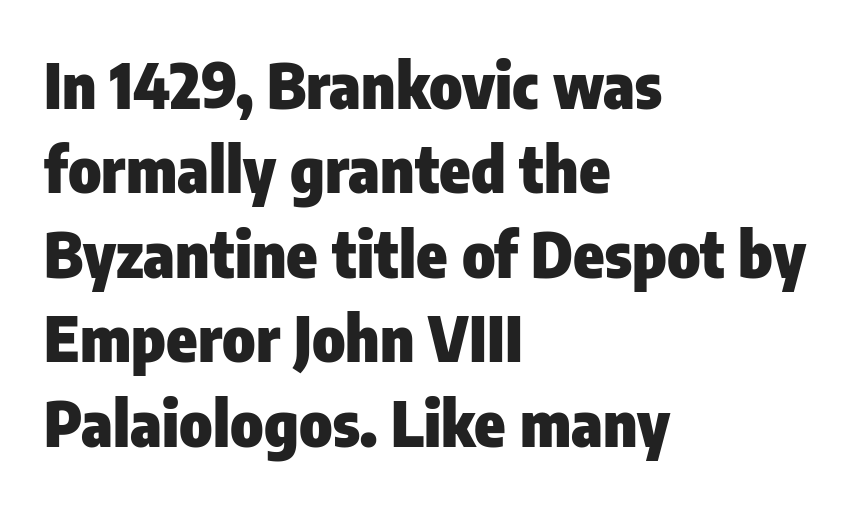
Is there much room between lines? A standard amount, neither cramped nor airy. These lines were composed using upright roman letters. You could call the tracking neutral — neither tight nor loose. Descender tails drop into unmarked territory.
